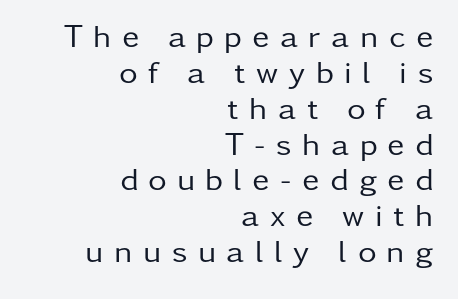
Q: Is the text bold? A: No.
Q: Is the text italic (slanted)? A: No, it is upright.
Q: Is the typeface a serif or a sans-serif typeface? A: Sans-serif.
Q: Is the text underlined? A: No.
Q: How is the paragraph aligned? A: Right-aligned.
Q: Is the spacing between letters normal or unusually wide? A: Unusually wide.
Q: Is the spacing between lines tight, normal or loose? A: Tight.
Q: Width (condensed, normal, or wide)? A: Normal.
Q: Stroke contrast? A: Low.
Q: x-height? A: Medium.
Q: Monospaced? A: No.
